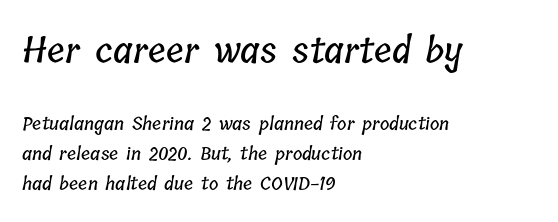
The image shows 35 px condensed type; set left-aligned, normal line spacing (1.68x), normal letter spacing, not underlined; the first (top) block is 1.94x larger; low stroke contrast and a medium x-height.
